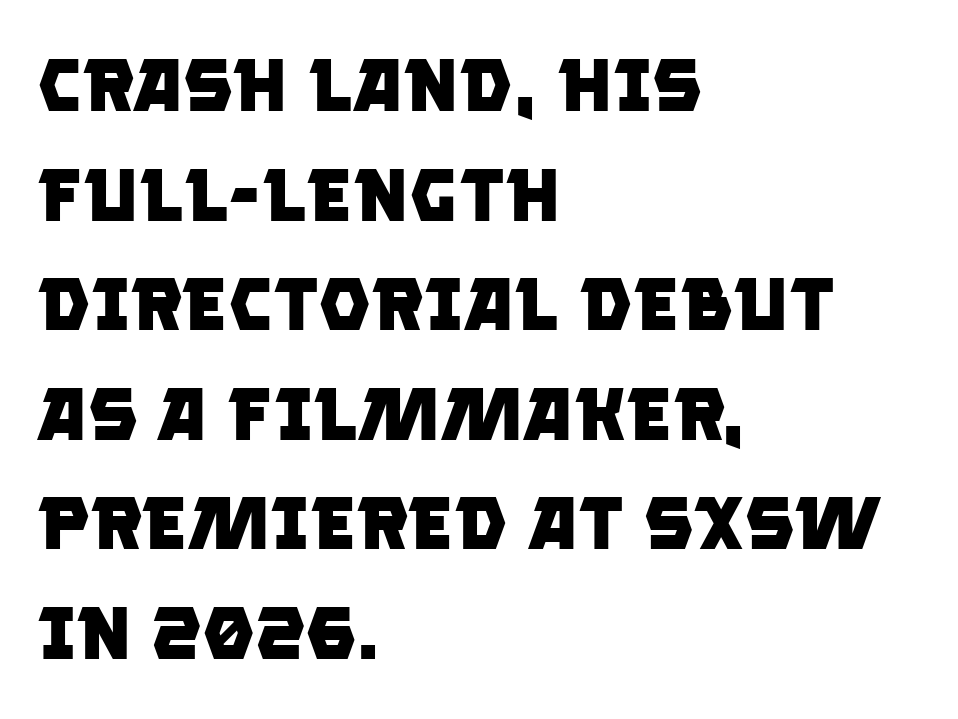
Q: Is the text bold? A: Yes.
Q: Is the typeface a serif or a sans-serif typeface? A: Sans-serif.
Q: Is the text underlined? A: No.
Q: How is the paragraph aligned? A: Left-aligned.
Q: Is the spacing between letters normal or unusually wide? A: Normal.
Q: Is the spacing between lines tight, normal or loose? A: Normal.
Q: Width (condensed, normal, or wide)? A: Normal.
Q: Stroke contrast? A: Low.
Q: x-height? A: Large.
Q: Monospaced? A: No.
